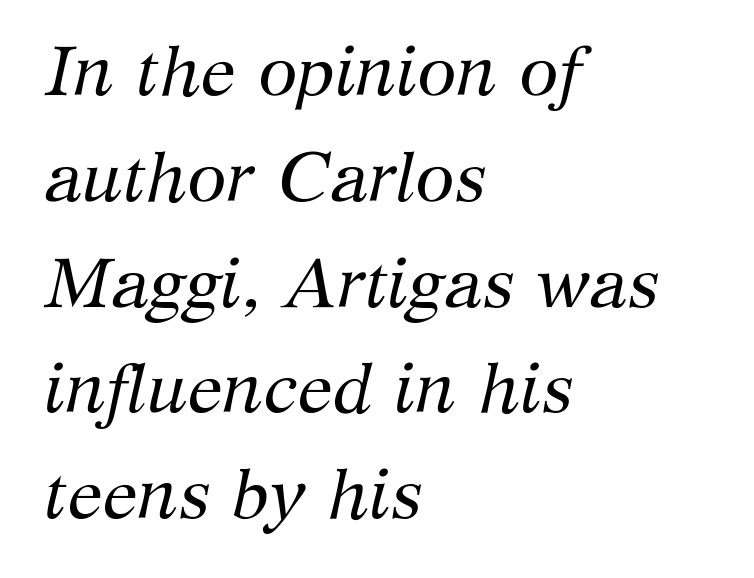
{"serif": "yes", "italic": "yes", "lean": "right", "slant_degrees": 12, "bold": "no", "weight": "regular", "width": "normal", "stroke_contrast": "medium", "x_height": "medium", "monospaced": "no", "underline": "no", "align": "left", "line_spacing": "normal", "line_spacing_ratio": 1.49, "letter_spacing": "normal", "letter_spacing_em": 0.0, "glyph_px": 71}
